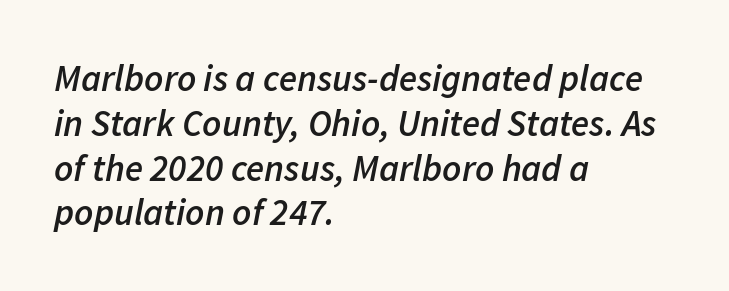
The image shows 37 px semibold type, italic (leaning right); set left-aligned, line spacing 1.21x, normal letter spacing, not underlined; low stroke contrast and a medium x-height.
